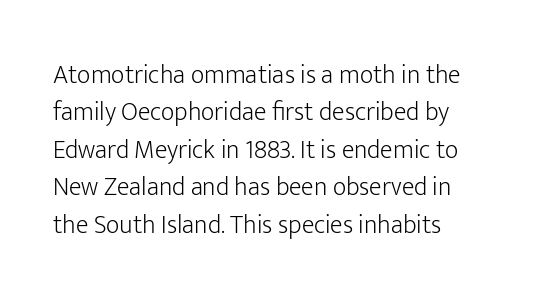
The image shows 26 px text type, upright; set left-aligned, normal line spacing (1.44x), normal letter spacing, not underlined.
